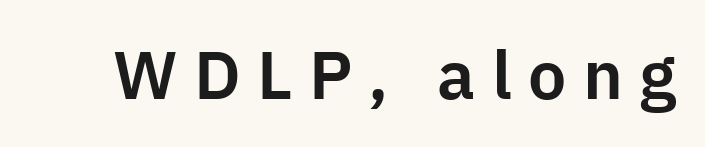
Rule under the text: the space is simply empty. Proportional: the letters do not fall into vertical columns. Examine the stroke ends and you'll find no serifs. The gaps between neighbouring characters are conspicuously large.
